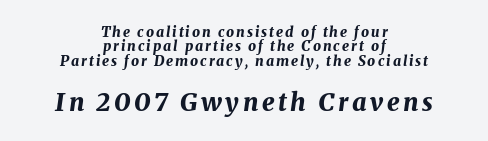
{"italic": "yes", "lean": "right", "slant_degrees": 8, "bold": "yes", "underline": "no", "align": "center", "line_spacing": "tight", "line_spacing_ratio": 1.02, "larger_block": "second", "size_ratio": 1.79, "glyph_px": 25}
